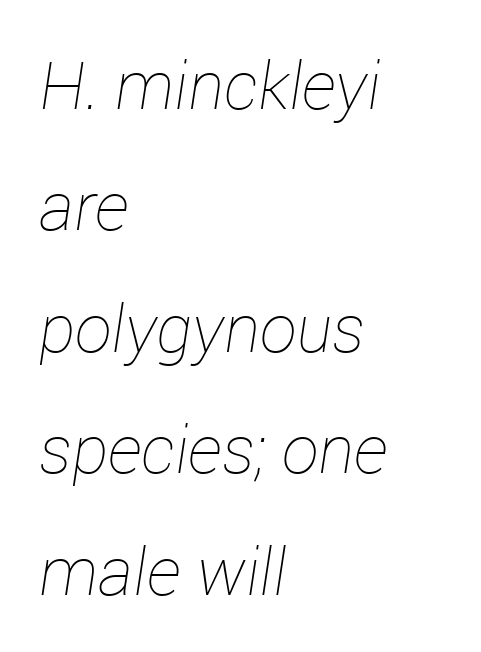
{"italic": "yes", "lean": "right", "slant_degrees": 12, "bold": "no", "weight": "thin", "width": "normal", "stroke_contrast": "low", "x_height": "medium", "monospaced": "no", "underline": "no", "align": "left", "line_spacing_ratio": 1.84, "letter_spacing": "normal", "letter_spacing_em": 0.0, "glyph_px": 66}
